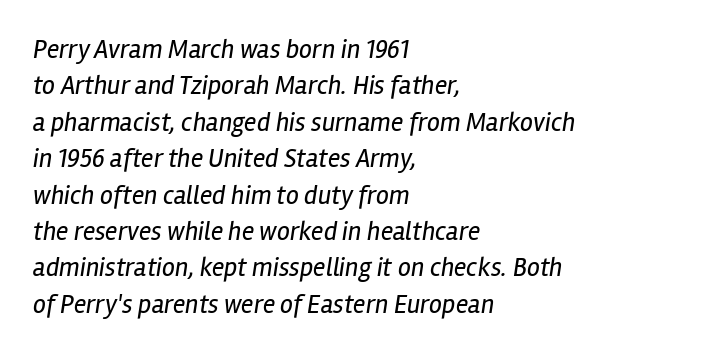
The image shows 26 px text type, italic (leaning right); set left-aligned, normal line spacing (1.4x), normal letter spacing, not underlined.
